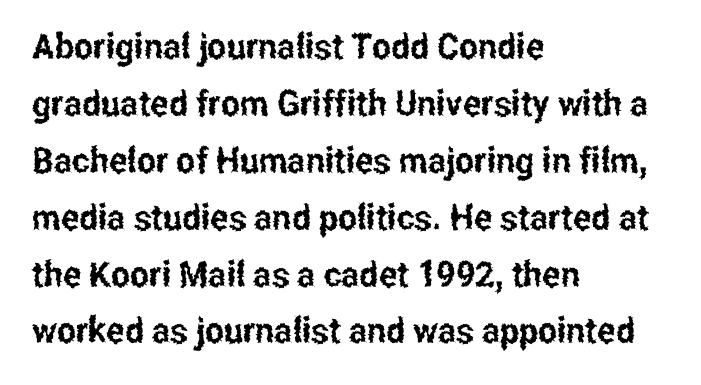
The image shows 36 px condensed sans-serif type, upright; set left-aligned, normal line spacing (1.58x), normal letter spacing, not underlined; low stroke contrast and a medium x-height.
